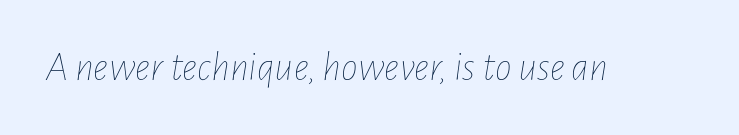
{"italic": "yes", "lean": "right", "slant_degrees": 7, "bold": "no", "weight": "thin", "width": "condensed", "stroke_contrast": "low", "x_height": "medium", "monospaced": "no", "underline": "no", "letter_spacing": "normal", "letter_spacing_em": 0.0, "glyph_px": 42}
